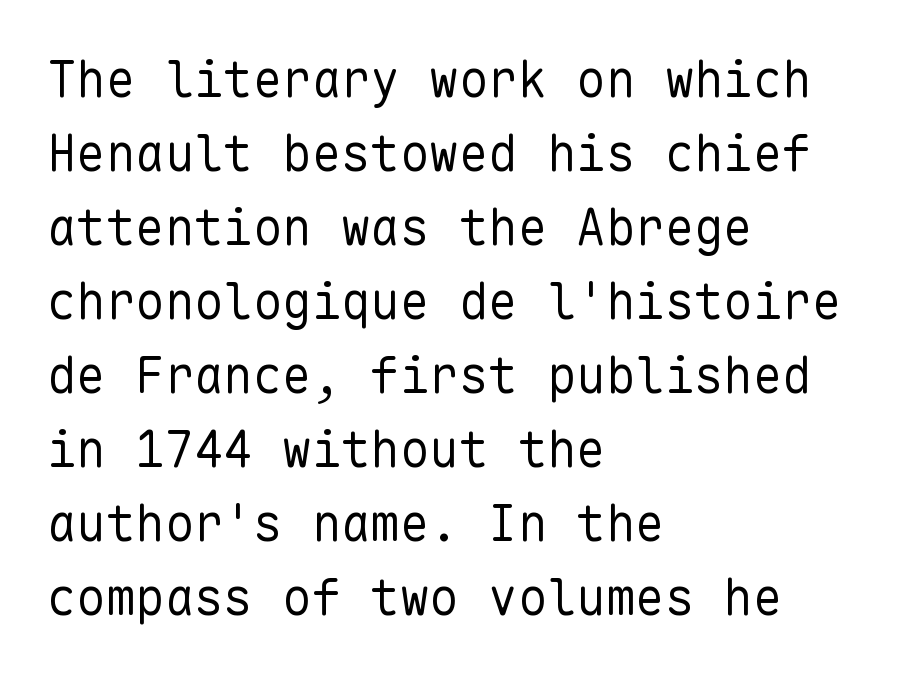
The image shows 49 px regular-weight sans-serif type, upright, monospaced; set left-aligned, normal line spacing (1.51x), normal letter spacing, not underlined; low stroke contrast and a medium x-height.
